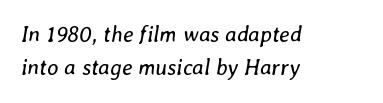
The image shows 22 px text type, italic (leaning right); set left-aligned, normal line spacing (1.52x), normal letter spacing, not underlined.
